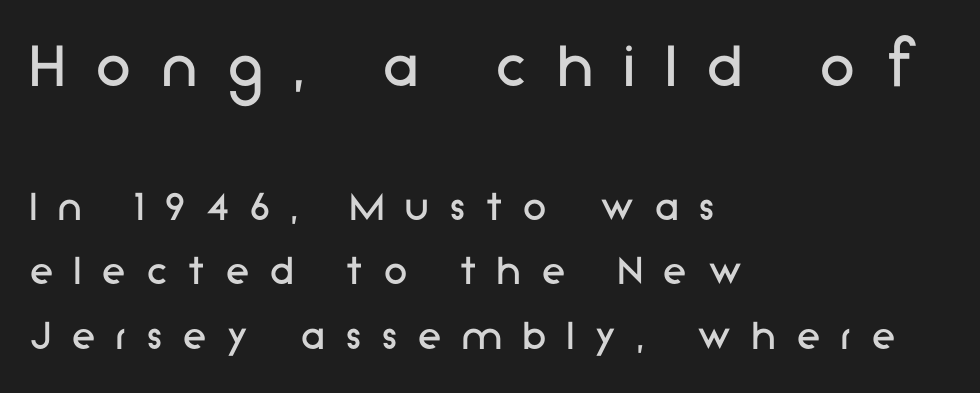
Q: Is the text bold? A: No.
Q: Is the text italic (slanted)? A: No, it is upright.
Q: Is the typeface a serif or a sans-serif typeface? A: Sans-serif.
Q: Is the text underlined? A: No.
Q: How is the paragraph aligned? A: Left-aligned.
Q: Is the spacing between letters normal or unusually wide? A: Unusually wide.
Q: Is the spacing between lines tight, normal or loose? A: Normal.
Q: Which block of text is set in a larger size, the first (top) or the second (bottom)? A: The first (top) one.
Q: Width (condensed, normal, or wide)? A: Normal.
Q: Stroke contrast? A: Low.
Q: x-height? A: Medium.
Q: Monospaced? A: No.
